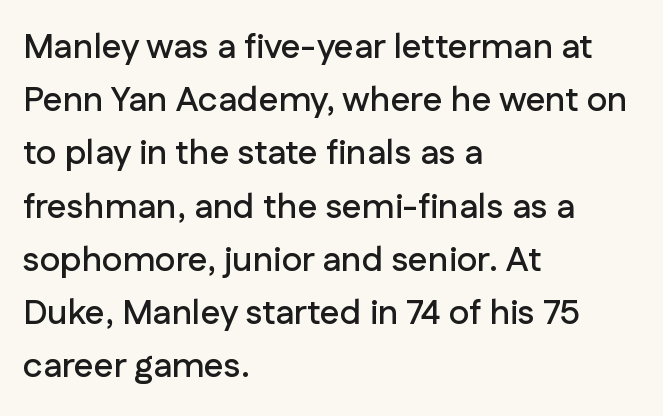
The image shows 35 px sans-serif type, upright; set left-aligned, normal line spacing (1.52x), normal letter spacing, not underlined; low stroke contrast and a medium x-height.
